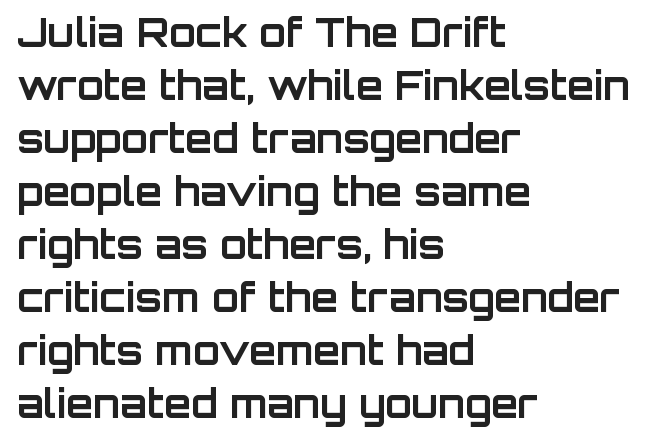
The line texture is even and compact thanks to regular tracking. Observe the absence of serifs on each vertical stroke in this sample. Rule under the text: the space is simply empty. These words are printed bold, with thick strokes throughout.
